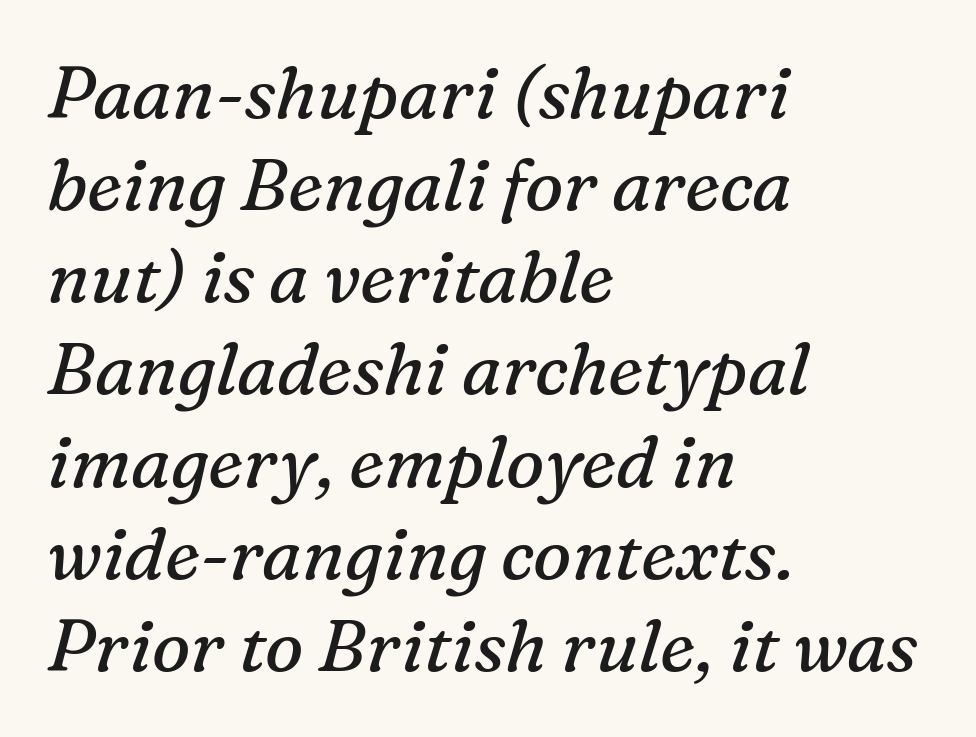
The image shows 72 px regular-weight serif type, italic (leaning right); set left-aligned, normal line spacing (1.28x), normal letter spacing, not underlined; medium stroke contrast and a medium x-height.
